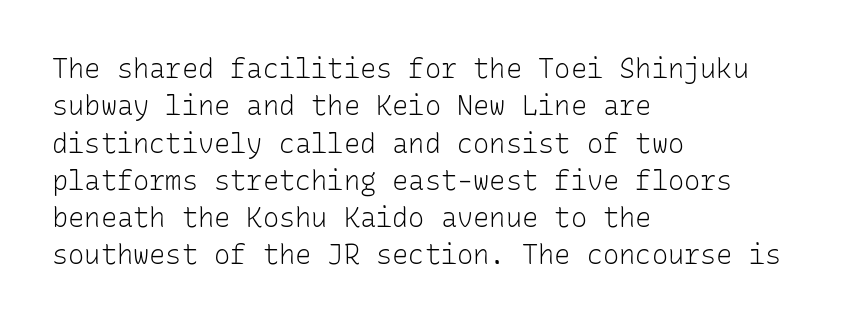
{"italic": "no", "bold": "no", "underline": "no", "align": "left", "line_spacing": "normal", "line_spacing_ratio": 1.38, "letter_spacing": "normal", "letter_spacing_em": 0.0, "glyph_px": 27}
